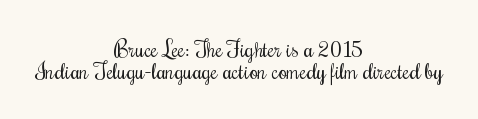
The weight would be labelled regular, book, light, or lighter still. Just letters on the line, the space beneath them empty. You could call the tracking neutral — neither tight nor loose. What's the leading like? Squeezed, with rows nearly overlapping.
